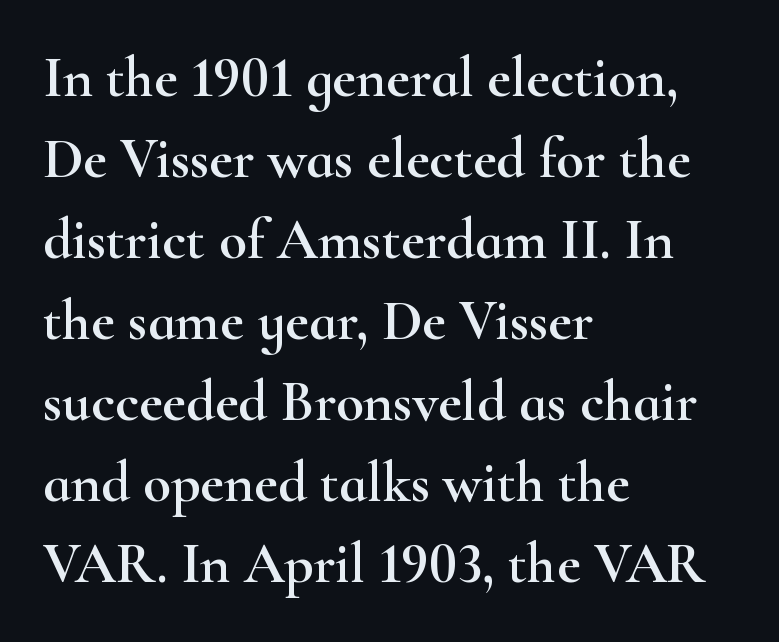
The image shows 57 px wide serif type, upright; set left-aligned, normal line spacing (1.42x), normal letter spacing, not underlined; high stroke contrast and a small x-height.
